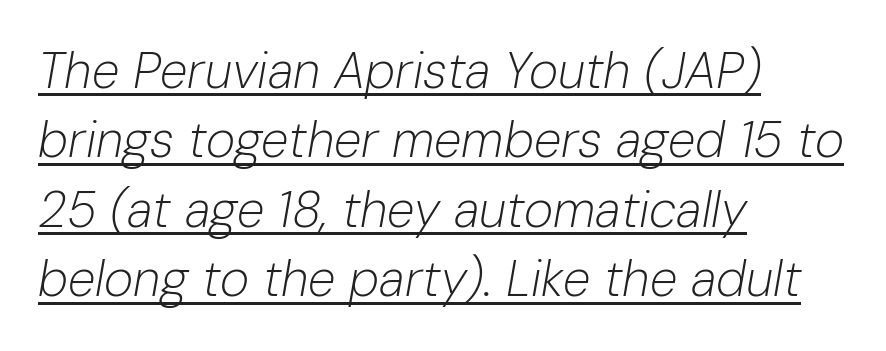
The image shows 50 px light type, italic (leaning right); set left-aligned, normal line spacing (1.39x), normal letter spacing, underlined; low stroke contrast and a medium x-height.
